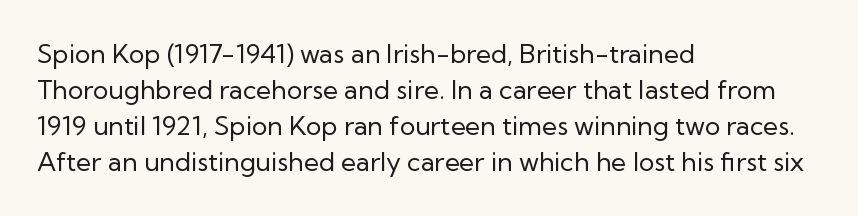
The image shows 26 px text type, upright; set left-aligned, normal line spacing (1.39x), normal letter spacing, not underlined.
